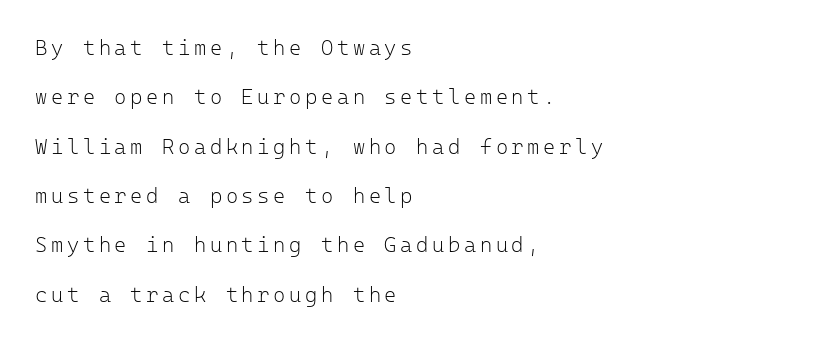
The image shows 21 px text type, upright; set left-aligned, loose line spacing (2.35x), not underlined.
